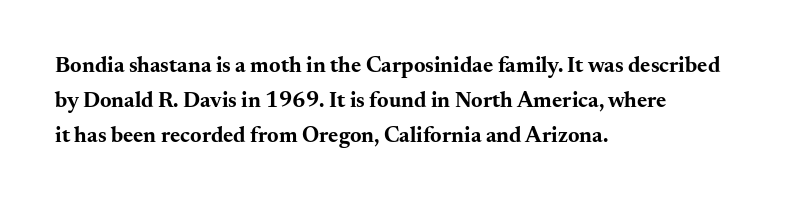
The image shows 22 px bold type, upright; set left-aligned, normal line spacing (1.59x), normal letter spacing, not underlined.
